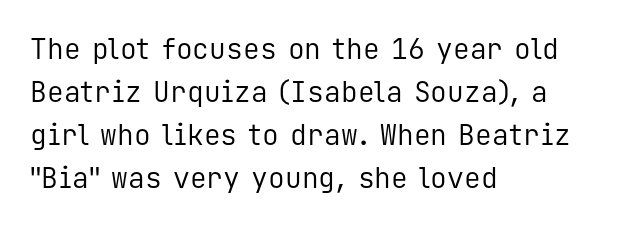
Q: Is the text bold? A: No.
Q: Is the text italic (slanted)? A: No, it is upright.
Q: Is the typeface a serif or a sans-serif typeface? A: Sans-serif.
Q: Is the text underlined? A: No.
Q: How is the paragraph aligned? A: Left-aligned.
Q: Is the spacing between letters normal or unusually wide? A: Normal.
Q: Is the spacing between lines tight, normal or loose? A: Normal.
Q: Width (condensed, normal, or wide)? A: Normal.
Q: Stroke contrast? A: Low.
Q: x-height? A: Medium.
Q: Monospaced? A: Yes.
